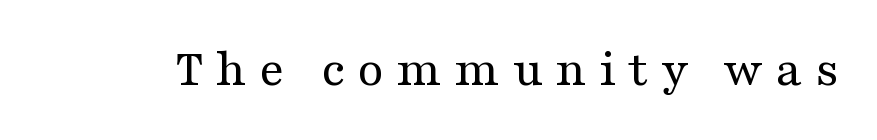
Q: Is the text bold? A: No.
Q: Is the text italic (slanted)? A: No, it is upright.
Q: Is the typeface a serif or a sans-serif typeface? A: Serif.
Q: Is the text underlined? A: No.
Q: Is the spacing between letters normal or unusually wide? A: Unusually wide.
Q: Width (condensed, normal, or wide)? A: Wide.
Q: Stroke contrast? A: Medium.
Q: x-height? A: Medium.
Q: Monospaced? A: No.
